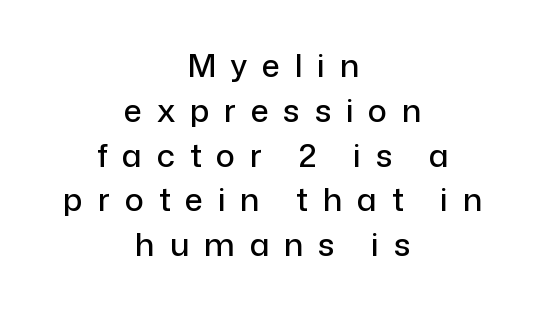
Proportional: the letters do not fall into vertical columns. Glyph-to-glyph distance is far greater than everyday printed text. Does the leading feel generous? No, just average. Any mark beneath the type? The region is blank. The glyphs in this specimen are sans serif.
